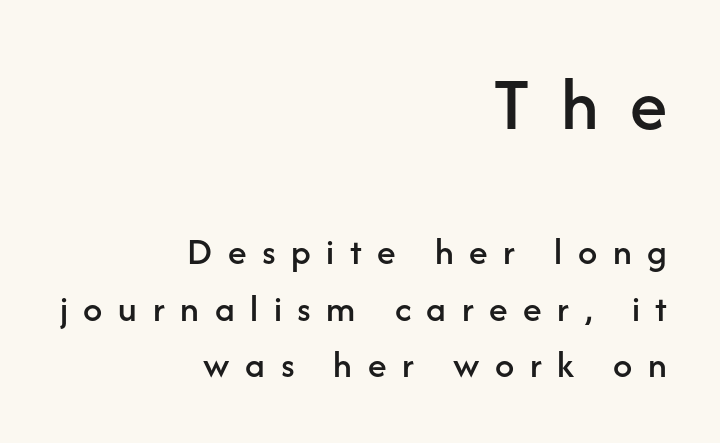
This sample uses a sans-serif face. Anything drawn beneath the words? Only blank space. The first block has been scaled up relative to the second. These lines have a slow, spaced-out rhythm from letter to letter. Regular leading. If you drew a ruler down the right edge, every line would touch it.
